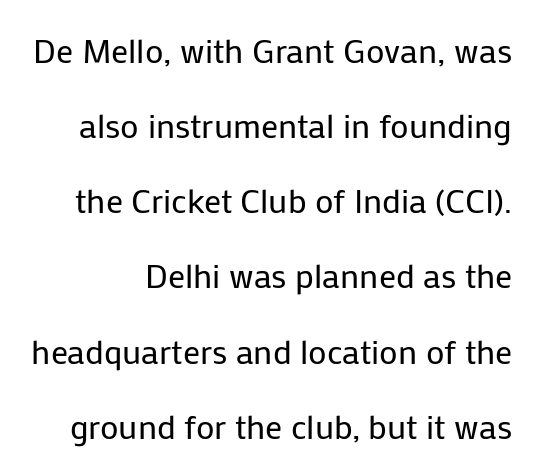
The image shows 34 px regular-weight sans-serif type, upright; set loose line spacing (2.21x), normal letter spacing, not underlined; low stroke contrast and a medium x-height.
